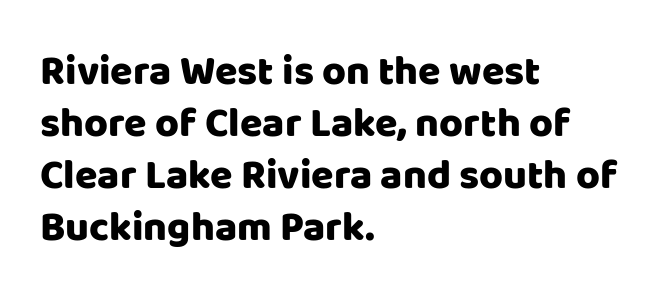
Students, observe: this is what conventionally led text looks like. Each word holds together tightly as a unit, with standard inter-letter gaps. Leftover space on each line is placed entirely after the last word. The designer went with a sans here, leaving each stem footless. You could not count columns in this text — the font is proportionally spaced.
